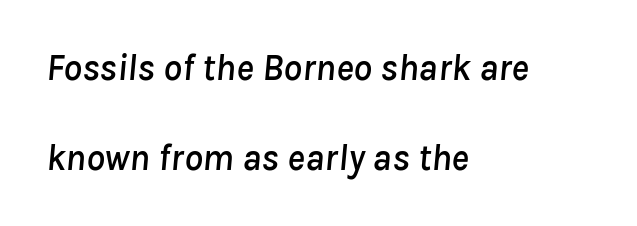
{"italic": "yes", "lean": "right", "slant_degrees": 8, "width": "normal", "stroke_contrast": "low", "x_height": "medium", "monospaced": "no", "underline": "no", "align": "left", "line_spacing": "loose", "line_spacing_ratio": 2.43, "letter_spacing": "normal", "letter_spacing_em": 0.0, "glyph_px": 37}
